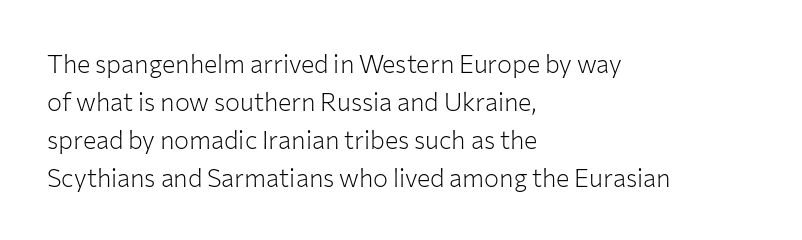
Q: Is the text bold? A: No.
Q: Is the text italic (slanted)? A: No, it is upright.
Q: Is the text underlined? A: No.
Q: How is the paragraph aligned? A: Left-aligned.
Q: Is the spacing between letters normal or unusually wide? A: Normal.
Q: Is the spacing between lines tight, normal or loose? A: Normal.
